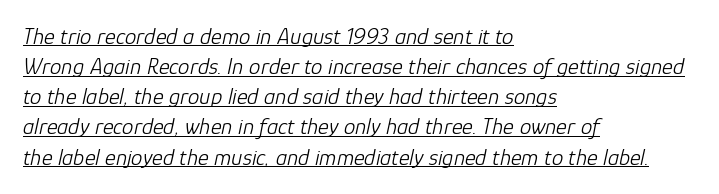
The image shows 23 px text type, italic (leaning right); set left-aligned, normal line spacing (1.31x), normal letter spacing, underlined.
